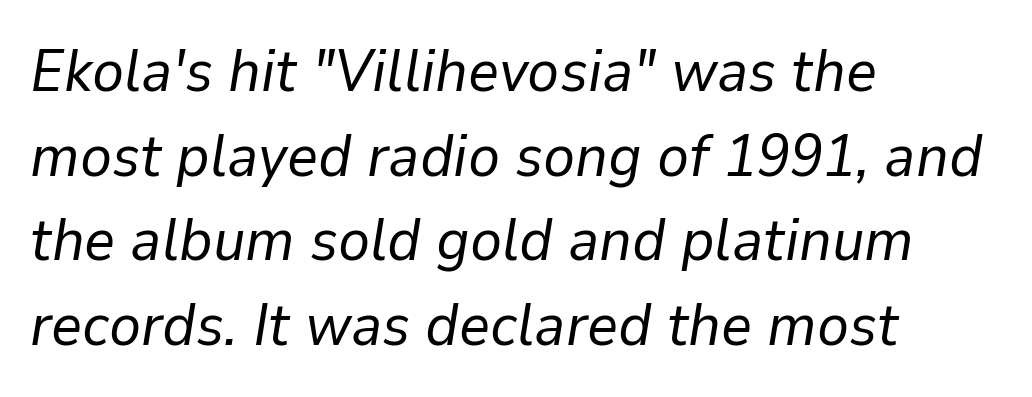
{"italic": "yes", "lean": "right", "slant_degrees": 9, "bold": "no", "weight": "regular", "width": "normal", "stroke_contrast": "low", "x_height": "medium", "monospaced": "no", "underline": "no", "align": "left", "line_spacing": "normal", "line_spacing_ratio": 1.41, "letter_spacing": "normal", "letter_spacing_em": 0.0, "glyph_px": 60}
